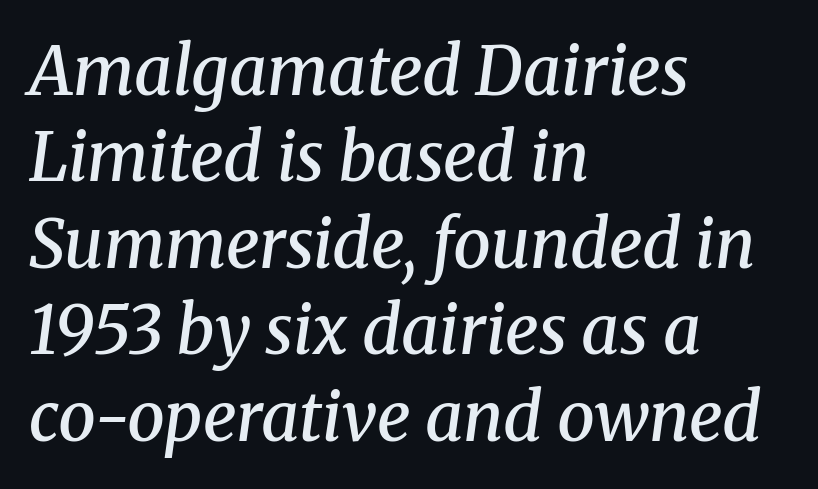
The image shows 67 px semibold serif type, italic (leaning right); set left-aligned, normal line spacing (1.29x), normal letter spacing, not underlined; medium stroke contrast and a medium x-height.
